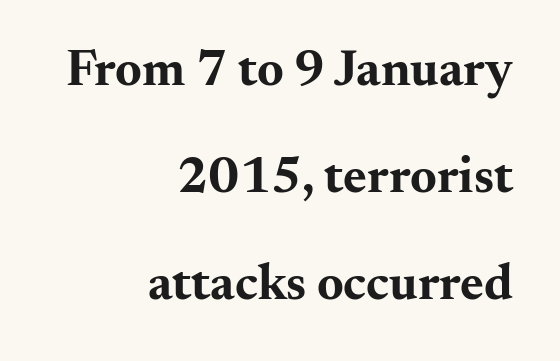
Leading is clearly above the norm, producing a sparse column. On the weight axis this lands at bold, roughly 700. Ordinary non-slanted type is in use. The horizontal fit of the characters is conventional and even.
